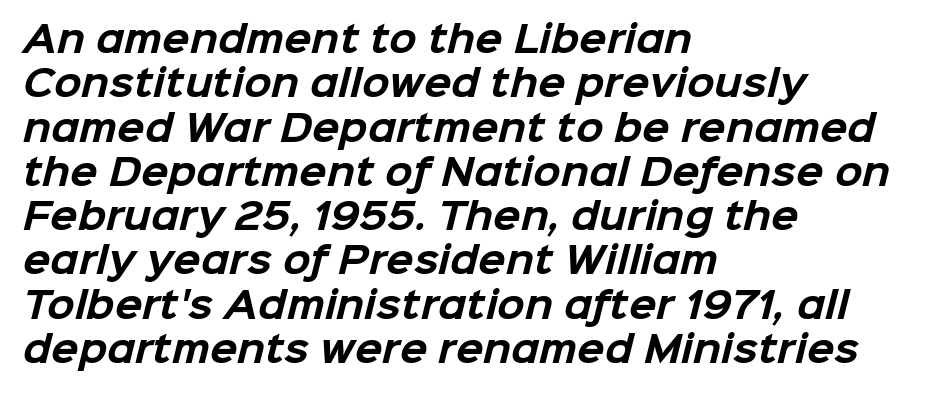
Q: Is the text bold? A: Yes.
Q: Is the typeface a serif or a sans-serif typeface? A: Sans-serif.
Q: Is the text underlined? A: No.
Q: How is the paragraph aligned? A: Left-aligned.
Q: Is the spacing between letters normal or unusually wide? A: Normal.
Q: Width (condensed, normal, or wide)? A: Normal.
Q: Stroke contrast? A: Low.
Q: x-height? A: Medium.
Q: Monospaced? A: No.
